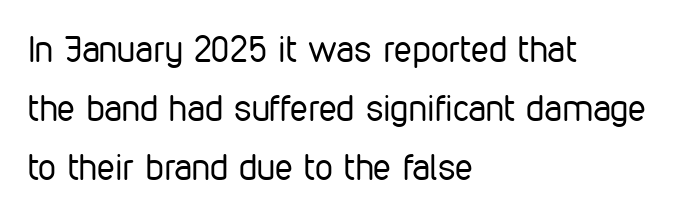
Q: Is the text bold? A: No.
Q: Is the text italic (slanted)? A: No, it is upright.
Q: Is the typeface a serif or a sans-serif typeface? A: Sans-serif.
Q: Is the text underlined? A: No.
Q: How is the paragraph aligned? A: Left-aligned.
Q: Is the spacing between letters normal or unusually wide? A: Normal.
Q: Is the spacing between lines tight, normal or loose? A: Normal.
Q: Width (condensed, normal, or wide)? A: Condensed.
Q: Stroke contrast? A: Low.
Q: x-height? A: Medium.
Q: Monospaced? A: No.
